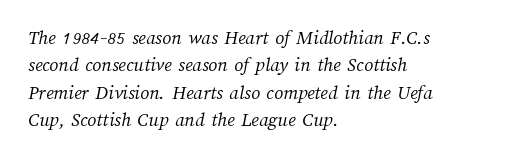
Heaviness? Minimal to ordinary, like unemphasized prose. The passage shown has conventional tracking throughout. Glance below the letters and you will spot only blank space. These lines stack with their left ends in a neat column.
